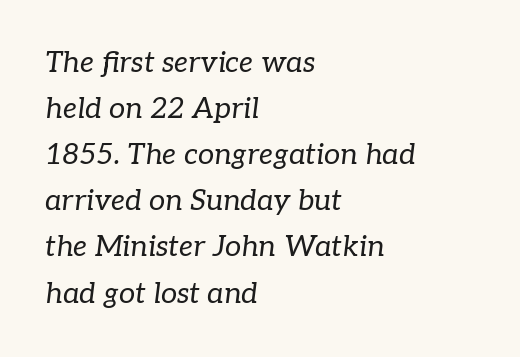
Reading down the block, your eye returns to a fixed left position each line. Observe the ordinary spacing: letters are neighbours, not strangers. The letters are slanted; this is an italic face. Nothing heavy about these letters — not bold at all. The letters carry serifs — small finishing strokes at the ends of their stems.
